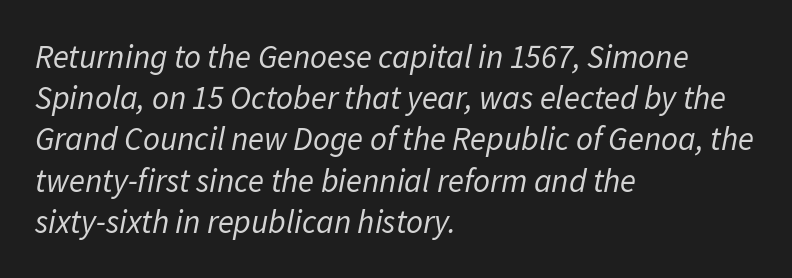
The image shows 33 px regular-weight type, italic (leaning right); set left-aligned, normal line spacing (1.25x), normal letter spacing, not underlined; low stroke contrast and a medium x-height.
